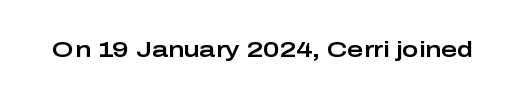
Q: Is the text italic (slanted)? A: No, it is upright.
Q: Is the text underlined? A: No.
Q: Is the spacing between letters normal or unusually wide? A: Normal.
